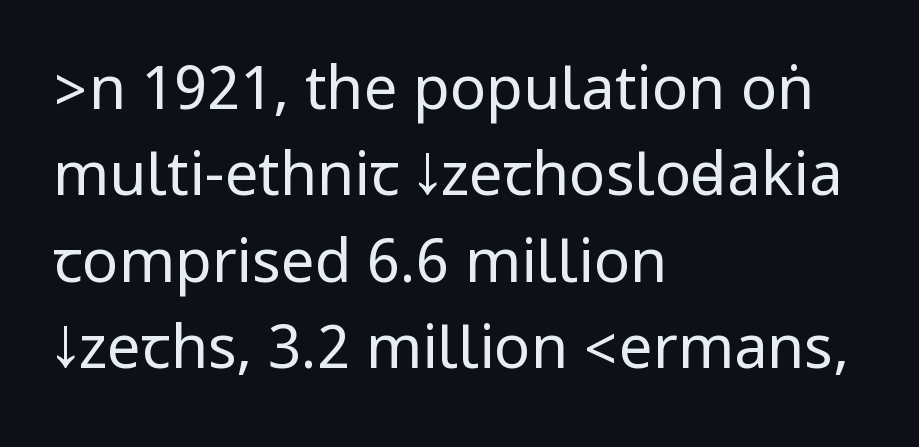
{"serif": "no", "italic": "no", "bold": "no", "weight": "regular", "width": "condensed", "stroke_contrast": "low", "underline": "no", "align": "left", "line_spacing": "normal", "line_spacing_ratio": 1.44, "letter_spacing": "normal", "letter_spacing_em": 0.0, "glyph_px": 60}
